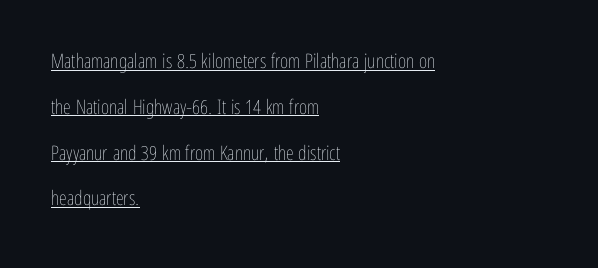
{"italic": "no", "bold": "no", "underline": "yes", "align": "left", "line_spacing": "loose", "line_spacing_ratio": 2.29, "letter_spacing": "normal", "letter_spacing_em": 0.0, "glyph_px": 20}
